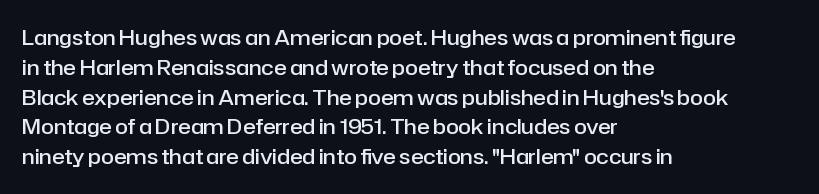
{"italic": "no", "bold": "semi", "underline": "no", "align": "left", "line_spacing": "normal", "line_spacing_ratio": 1.42, "letter_spacing": "normal", "letter_spacing_em": 0.0, "glyph_px": 21}
